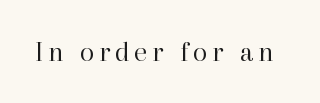
The image shows 29 px regular-weight serif type, upright; set not underlined; high stroke contrast and a medium x-height.
